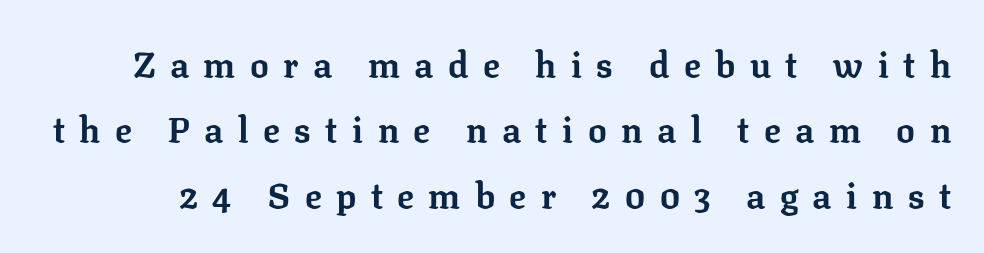
Varying glyph widths throughout — classic text-font behaviour. The passage shown is not underscored anywhere. In terms of letterform style, serifs are clearly present. Plenty of ink on the page — the face is bold. The line texture is sparse and dotted thanks to wide tracking. When letters stand straight like this, we call the style roman or upright.
